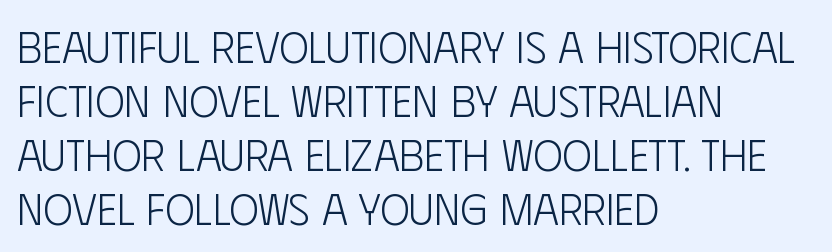
{"serif": "no", "italic": "no", "bold": "no", "weight": "light", "width": "condensed", "stroke_contrast": "low", "x_height": "large", "monospaced": "no", "underline": "no", "align": "left", "line_spacing_ratio": 1.23, "letter_spacing": "normal", "letter_spacing_em": 0.0, "glyph_px": 44}
